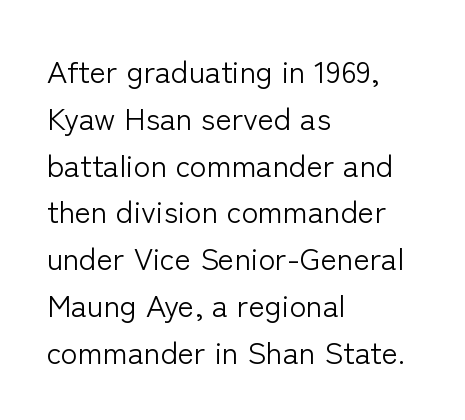
Unlike italic type, these characters show no tilt at all. Evenly set lines give the paragraph a standard silhouette. The space beneath each line is pristine and unruled. Here the designer chose a conventional face with non-uniform glyph widths. On a weight scale, this lands at 450 or below. Standard letterfit; no display-style spreading of the glyphs.
